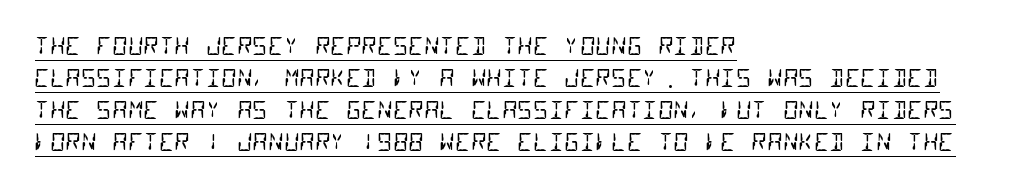
{"bold": "no", "underline": "yes", "align": "left", "line_spacing": "normal", "line_spacing_ratio": 1.33, "letter_spacing": "normal", "letter_spacing_em": 0.0, "glyph_px": 24}
